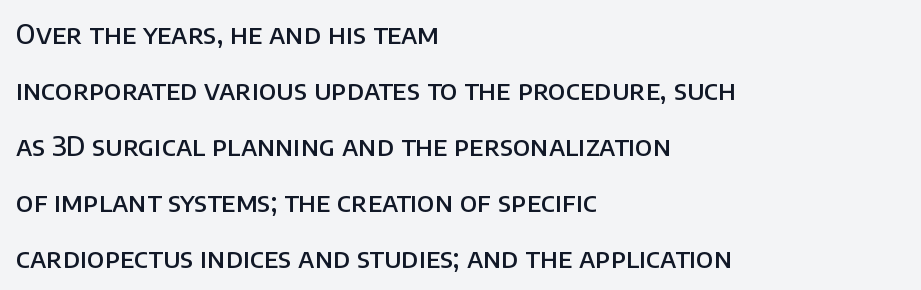
Q: Is the text bold? A: Semi-bold.
Q: Is the text italic (slanted)? A: No, it is upright.
Q: Is the text underlined? A: No.
Q: How is the paragraph aligned? A: Left-aligned.
Q: Is the spacing between letters normal or unusually wide? A: Normal.
Q: Is the spacing between lines tight, normal or loose? A: Loose.
